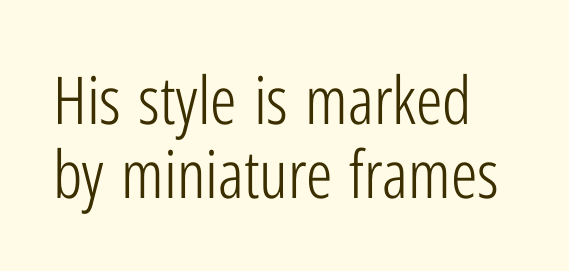
Is this a sans? Yes — the strokes have no serifs. Notice how descenders almost collide with the ascenders below — that's tight leading. The rendering uses natural spacing where letterforms have individual widths. Heaviness? Minimal to ordinary, like unemphasized prose. The space directly below the letters is spotless. No extra tracking has been applied to these lines.
